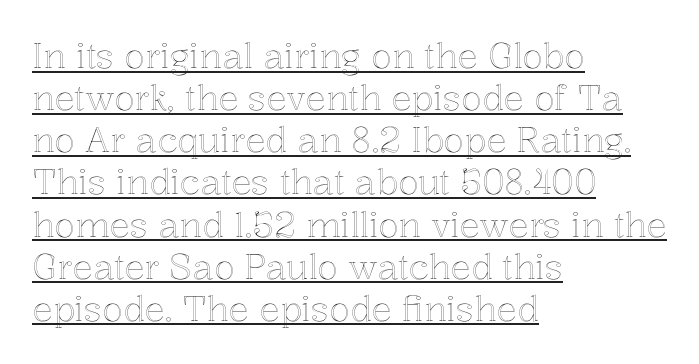
Q: Is the text italic (slanted)? A: No, it is upright.
Q: Is the text underlined? A: Yes.
Q: How is the paragraph aligned? A: Left-aligned.
Q: Is the spacing between letters normal or unusually wide? A: Normal.
Q: Width (condensed, normal, or wide)? A: Normal.
Q: x-height? A: Medium.
Q: Monospaced? A: No.
